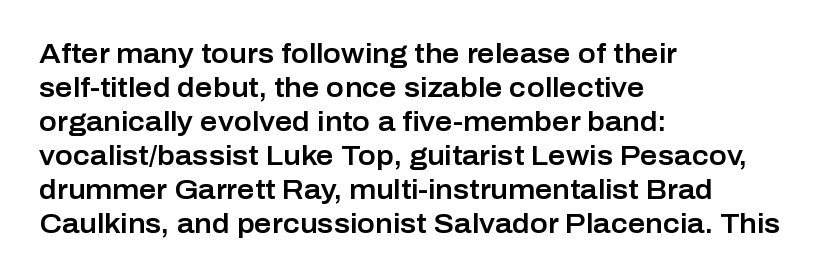
Q: Is the text italic (slanted)? A: No, it is upright.
Q: Is the text underlined? A: No.
Q: How is the paragraph aligned? A: Left-aligned.
Q: Is the spacing between letters normal or unusually wide? A: Normal.
Q: Is the spacing between lines tight, normal or loose? A: Normal.
